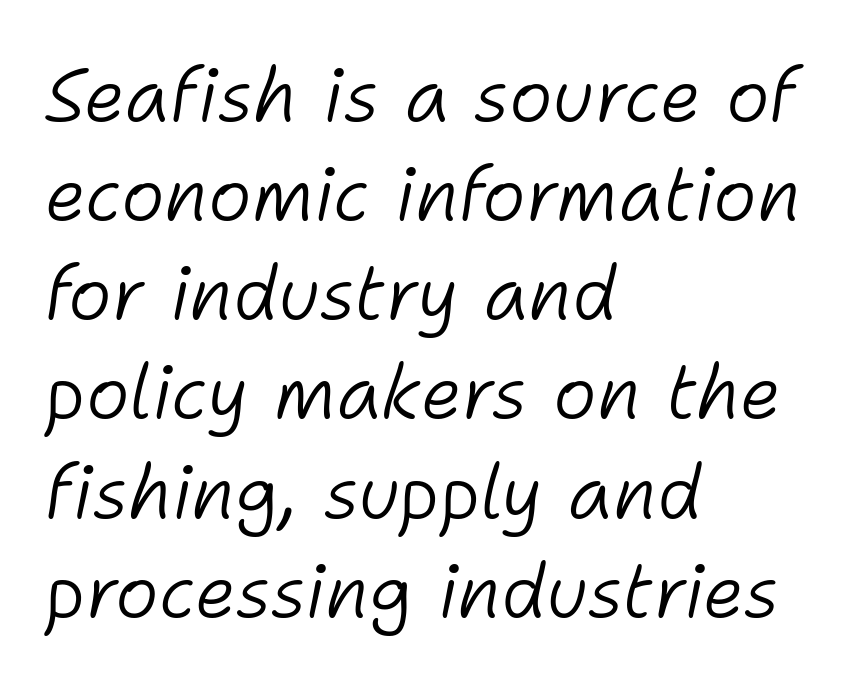
Q: Is the text bold? A: No.
Q: Is the text italic (slanted)? A: Yes, it leans right by about 11 degrees.
Q: Is the text underlined? A: No.
Q: How is the paragraph aligned? A: Left-aligned.
Q: Is the spacing between letters normal or unusually wide? A: Normal.
Q: Is the spacing between lines tight, normal or loose? A: Normal.
Q: Width (condensed, normal, or wide)? A: Normal.
Q: Stroke contrast? A: Low.
Q: x-height? A: Medium.
Q: Monospaced? A: No.
